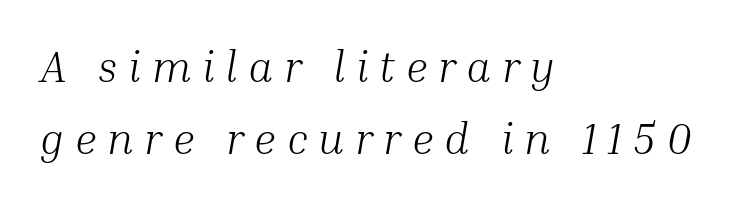
The leading is moderate, giving the passage an even texture. Small tapered or slab feet sit at the stroke ends, so this counts as serif. Is the stroke heavy? The answer is a plain regular-or-lighter. Compared with typical body copy, the letter spacing here is much looser.
